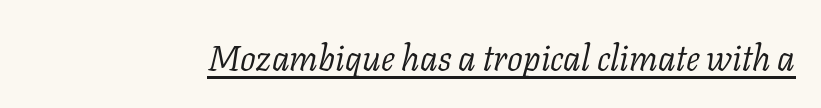
The image shows 35 px light serif type, italic (leaning right); set normal letter spacing, underlined; low stroke contrast and a medium x-height.
